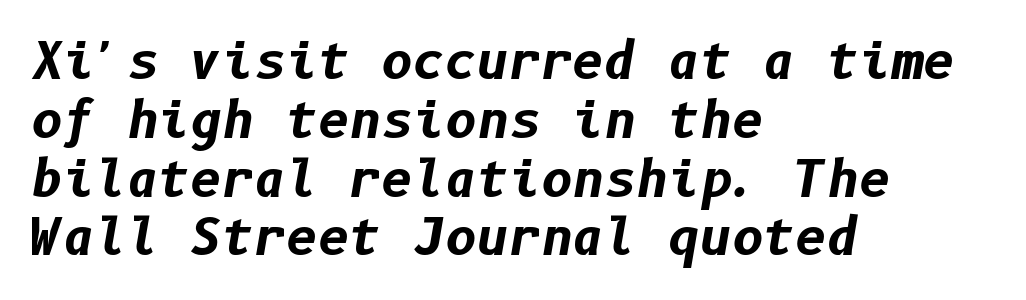
{"italic": "yes", "lean": "right", "slant_degrees": 10, "bold": "yes", "weight": "bold", "width": "normal", "stroke_contrast": "low", "x_height": "medium", "underline": "no", "align": "left", "line_spacing_ratio": 1.2, "letter_spacing": "normal", "letter_spacing_em": 0.0, "glyph_px": 49}
